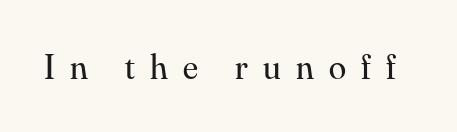
Q: Is the text bold? A: No.
Q: Is the text italic (slanted)? A: No, it is upright.
Q: Is the typeface a serif or a sans-serif typeface? A: Serif.
Q: Is the text underlined? A: No.
Q: Is the spacing between letters normal or unusually wide? A: Unusually wide.
Q: Width (condensed, normal, or wide)? A: Normal.
Q: Stroke contrast? A: Medium.
Q: x-height? A: Small.
Q: Monospaced? A: No.
